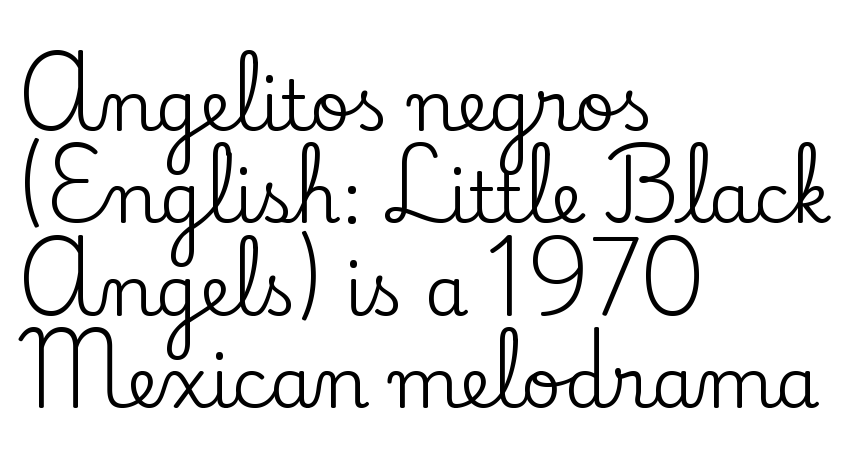
Q: Is the text italic (slanted)? A: No, it is upright.
Q: Is the typeface a serif or a sans-serif typeface? A: Serif.
Q: Is the text underlined? A: No.
Q: How is the paragraph aligned? A: Left-aligned.
Q: Is the spacing between letters normal or unusually wide? A: Normal.
Q: Is the spacing between lines tight, normal or loose? A: Normal.
Q: Width (condensed, normal, or wide)? A: Normal.
Q: Stroke contrast? A: Low.
Q: x-height? A: Small.
Q: Monospaced? A: No.
